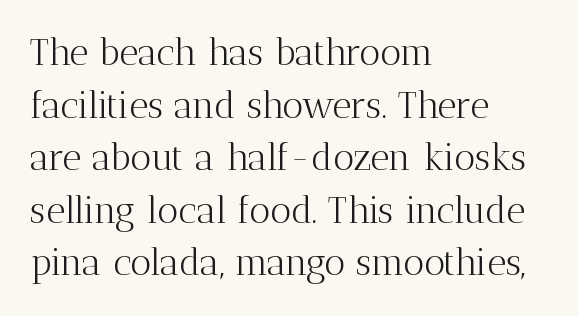
Q: Is the text bold? A: No.
Q: Is the text italic (slanted)? A: No, it is upright.
Q: Is the typeface a serif or a sans-serif typeface? A: Serif.
Q: Is the text underlined? A: No.
Q: How is the paragraph aligned? A: Left-aligned.
Q: Is the spacing between letters normal or unusually wide? A: Normal.
Q: Is the spacing between lines tight, normal or loose? A: Normal.
Q: Width (condensed, normal, or wide)? A: Normal.
Q: Stroke contrast? A: Medium.
Q: x-height? A: Medium.
Q: Monospaced? A: No.
